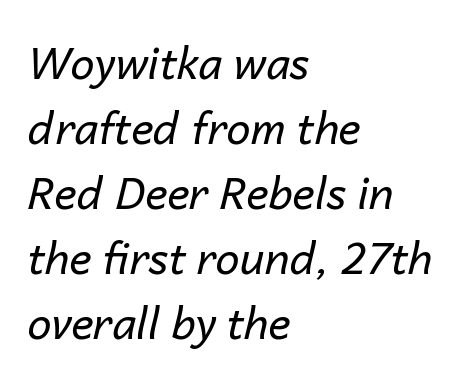
{"italic": "yes", "lean": "right", "slant_degrees": 14, "bold": "no", "weight": "regular", "width": "normal", "stroke_contrast": "low", "x_height": "medium", "monospaced": "no", "underline": "no", "align": "left", "line_spacing": "normal", "line_spacing_ratio": 1.51, "letter_spacing": "normal", "letter_spacing_em": 0.0, "glyph_px": 43}
